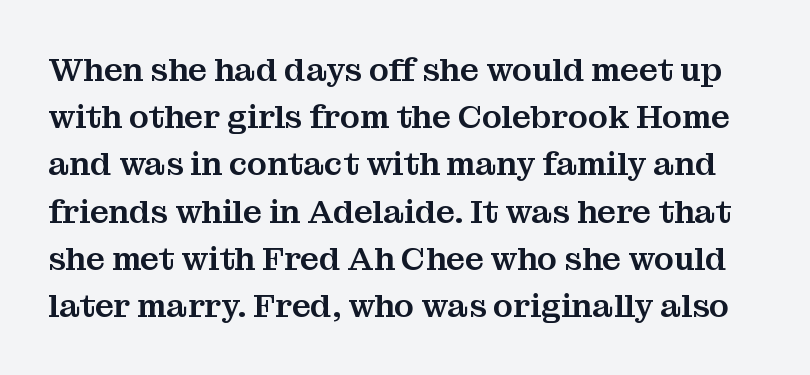
{"serif": "yes", "italic": "no", "width": "normal", "stroke_contrast": "medium", "x_height": "medium", "monospaced": "no", "underline": "no", "line_spacing": "normal", "line_spacing_ratio": 1.43, "letter_spacing": "normal", "letter_spacing_em": 0.0, "glyph_px": 33}
